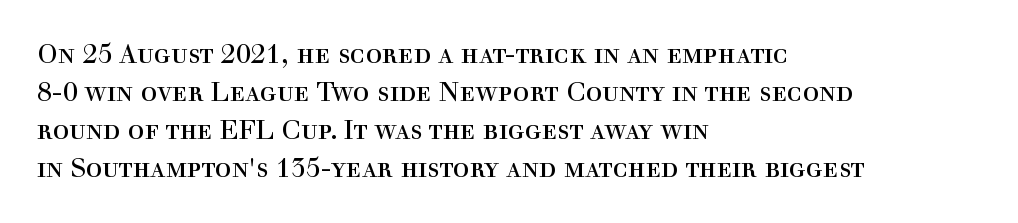
Q: Is the text bold? A: No.
Q: Is the text italic (slanted)? A: No, it is upright.
Q: Is the text underlined? A: No.
Q: How is the paragraph aligned? A: Left-aligned.
Q: Is the spacing between letters normal or unusually wide? A: Normal.
Q: Is the spacing between lines tight, normal or loose? A: Normal.
